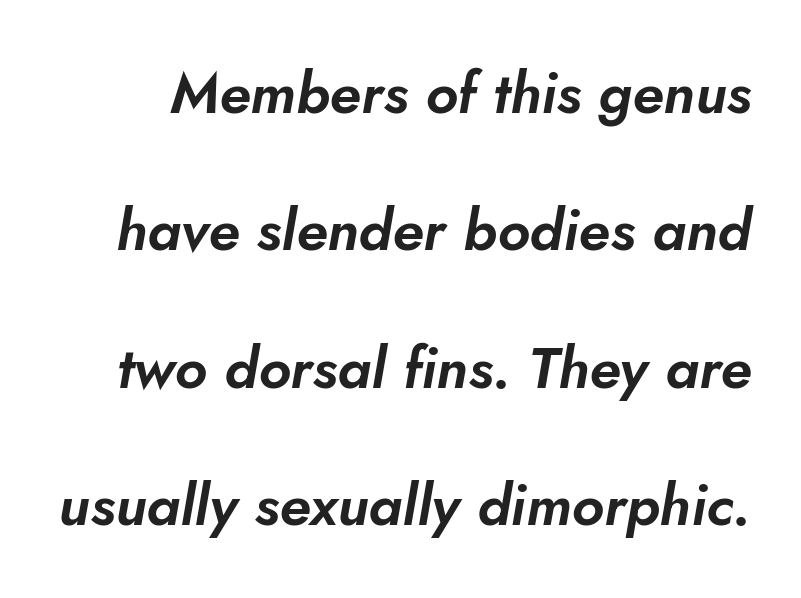
The image shows 58 px text type, italic (leaning right); set loose line spacing (2.37x), normal letter spacing, not underlined; low stroke contrast and a small x-height.
